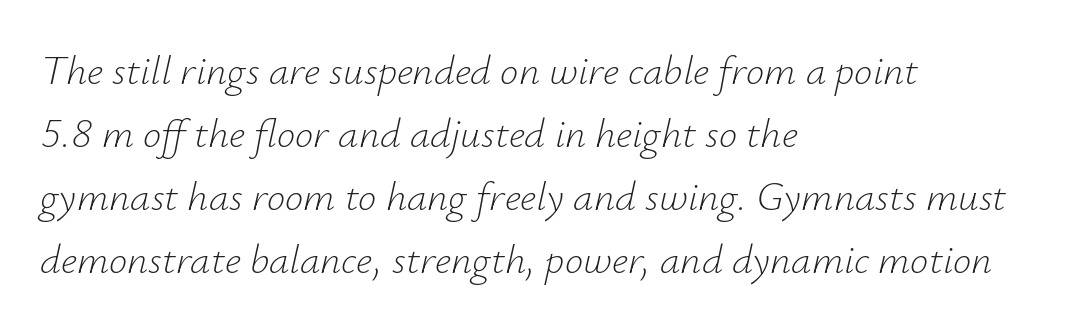
{"italic": "yes", "lean": "right", "slant_degrees": 12, "bold": "no", "weight": "light", "width": "normal", "stroke_contrast": "low", "x_height": "small", "monospaced": "no", "underline": "no", "align": "left", "line_spacing": "normal", "line_spacing_ratio": 1.54, "letter_spacing": "normal", "letter_spacing_em": 0.0, "glyph_px": 41}
